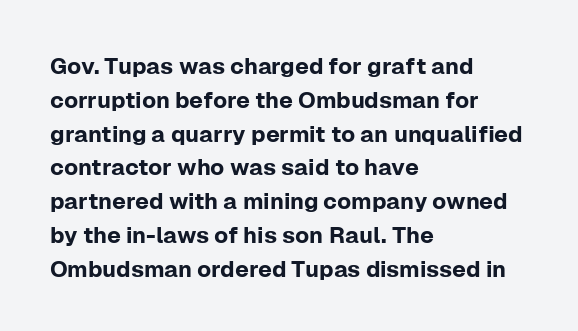
Q: Is the text italic (slanted)? A: No, it is upright.
Q: Is the text underlined? A: No.
Q: How is the paragraph aligned? A: Left-aligned.
Q: Is the spacing between letters normal or unusually wide? A: Normal.
Q: Is the spacing between lines tight, normal or loose? A: Normal.
